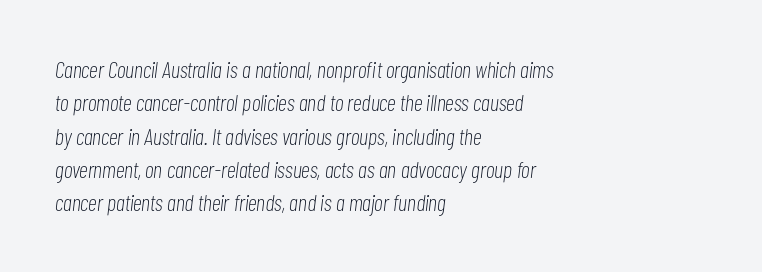
Q: Is the text bold? A: No.
Q: Is the text italic (slanted)? A: Yes, it leans right by about 7 degrees.
Q: Is the text underlined? A: No.
Q: How is the paragraph aligned? A: Left-aligned.
Q: Is the spacing between letters normal or unusually wide? A: Normal.
Q: Is the spacing between lines tight, normal or loose? A: Normal.
